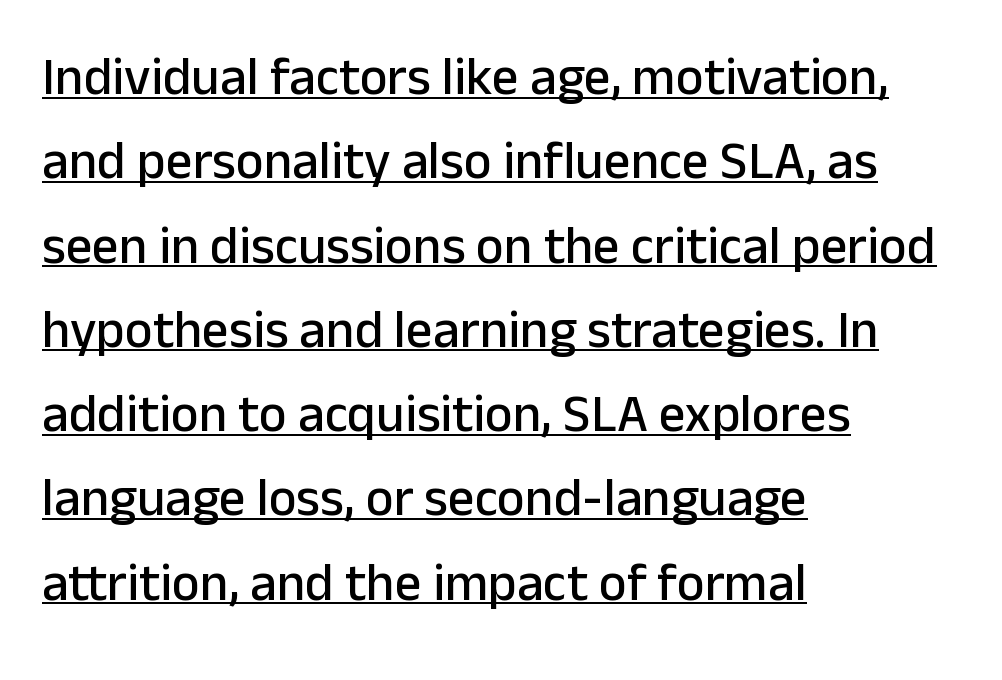
{"serif": "no", "italic": "no", "width": "normal", "stroke_contrast": "low", "x_height": "medium", "monospaced": "no", "underline": "yes", "align": "left", "line_spacing": "normal", "line_spacing_ratio": 1.59, "letter_spacing": "normal", "letter_spacing_em": 0.0, "glyph_px": 53}
